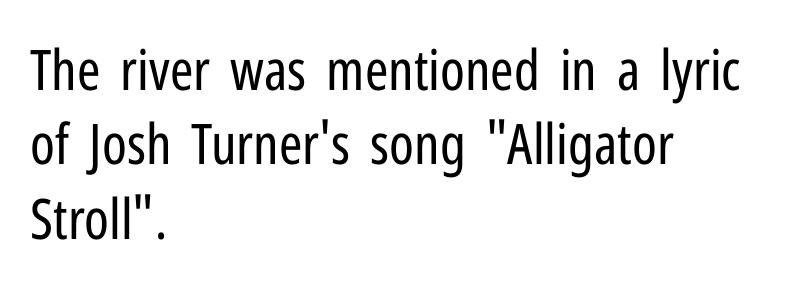
{"serif": "no", "italic": "no", "bold": "no", "weight": "regular", "width": "condensed", "stroke_contrast": "low", "x_height": "medium", "monospaced": "no", "underline": "no", "align": "left", "line_spacing": "normal", "line_spacing_ratio": 1.33, "letter_spacing": "normal", "letter_spacing_em": 0.0, "glyph_px": 56}
